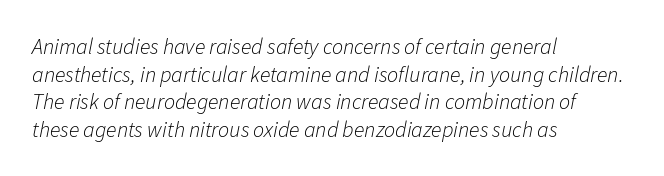
A classic flush-left, rag-right setting is used for this passage. Is the type slanted? Yes — the strokes lean at a clear angle. Baseline-to-baseline distance is the conventional proportion of letter height. This sample uses plain, unmodified letter spacing. The space beneath each line is pristine and unruled.
